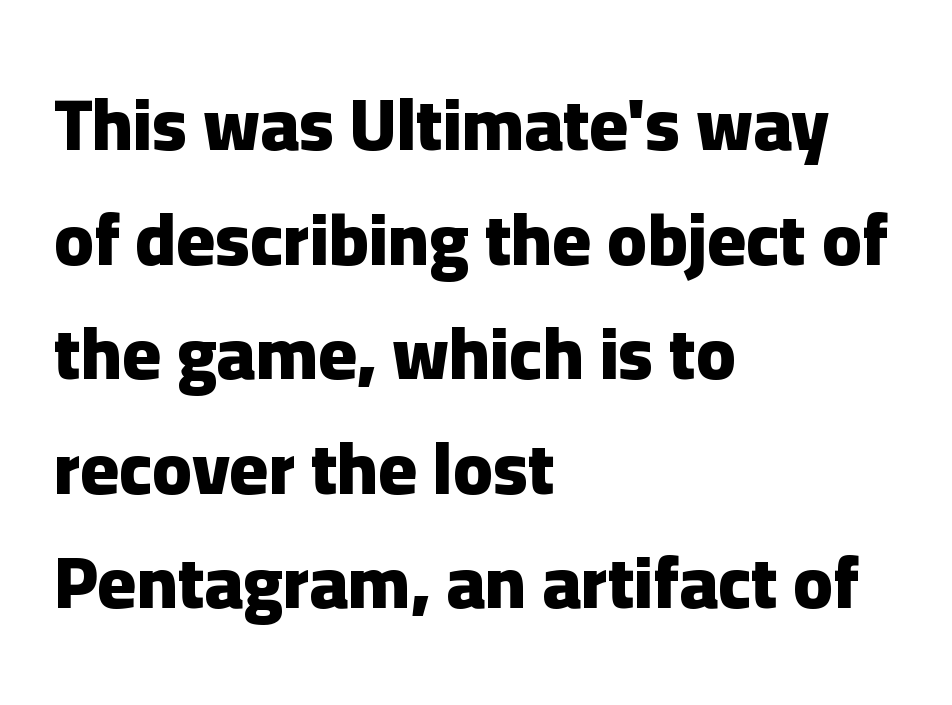
The image shows 73 px heavy sans-serif type, upright; set left-aligned, normal line spacing (1.57x), normal letter spacing, not underlined; low stroke contrast and a medium x-height.
